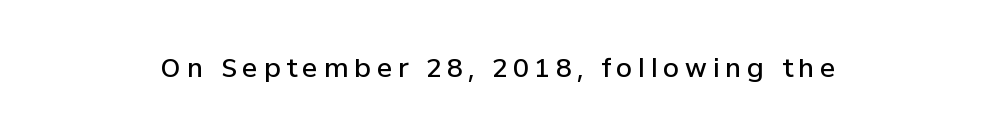
The image shows 26 px text type, upright; set unusually wide letter spacing (+0.22 em), not underlined.
